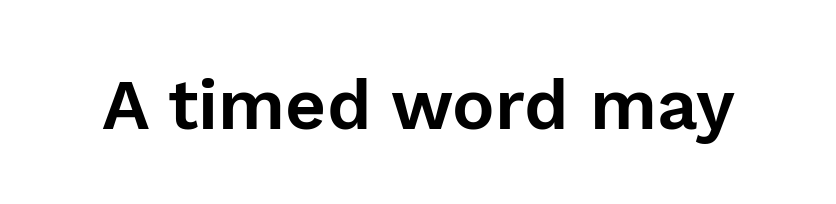
Each row of text sits above clean, open space. The lettering holds an erect, upright posture throughout. What kind of face is this? One without serifs — a sans. Looks like regular typesetting: each glyph gets only the width it needs. Look at the tracking — it's just the regular setting, nothing added.
